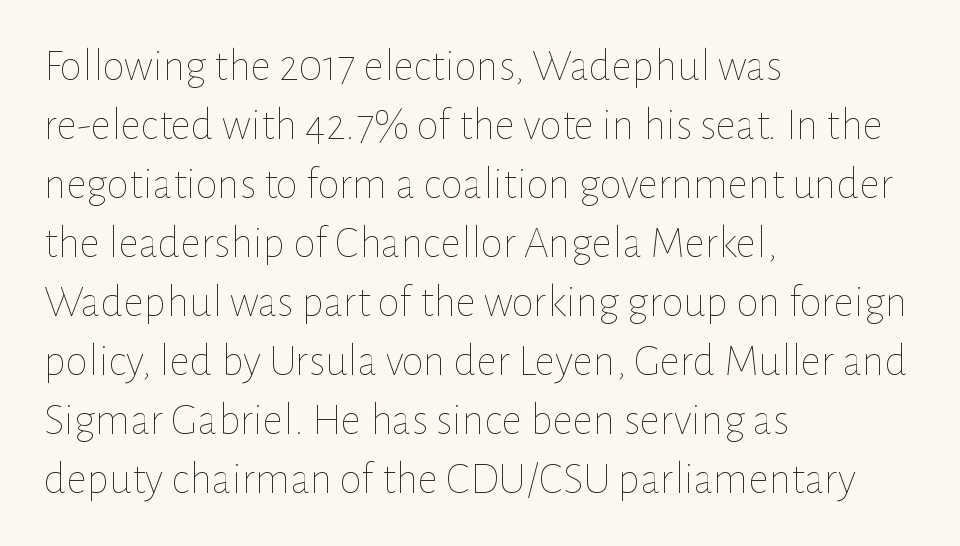
{"italic": "no", "bold": "no", "weight": "thin", "width": "normal", "stroke_contrast": "low", "x_height": "medium", "monospaced": "no", "underline": "no", "align": "left", "line_spacing": "normal", "line_spacing_ratio": 1.31, "letter_spacing": "normal", "letter_spacing_em": 0.0, "glyph_px": 45}
